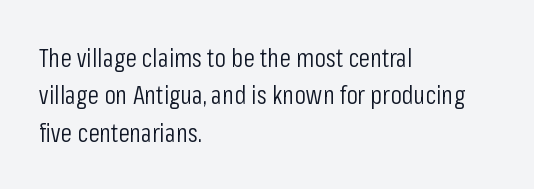
Q: Is the text bold? A: No.
Q: Is the text italic (slanted)? A: No, it is upright.
Q: Is the text underlined? A: No.
Q: How is the paragraph aligned? A: Left-aligned.
Q: Is the spacing between letters normal or unusually wide? A: Normal.
Q: Is the spacing between lines tight, normal or loose? A: Normal.
